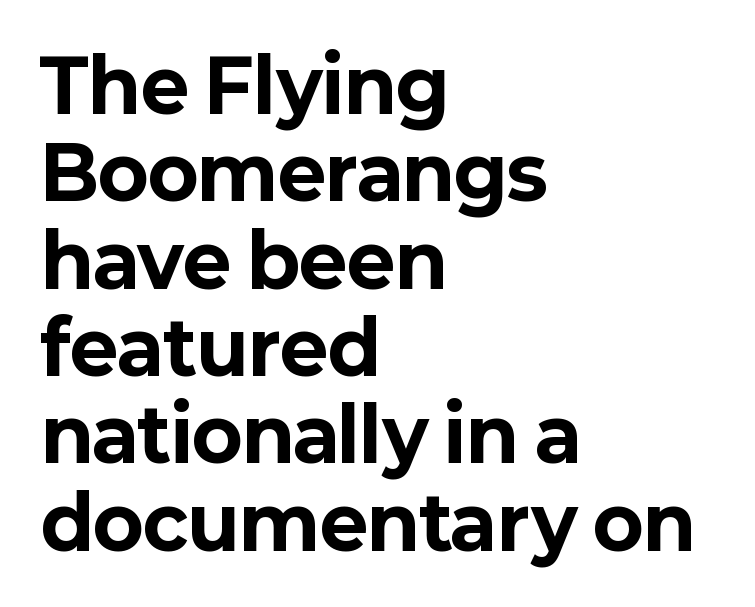
The image shows 74 px bold sans-serif type, upright; set left-aligned, line spacing 1.18x, normal letter spacing, not underlined; low stroke contrast and a medium x-height.
